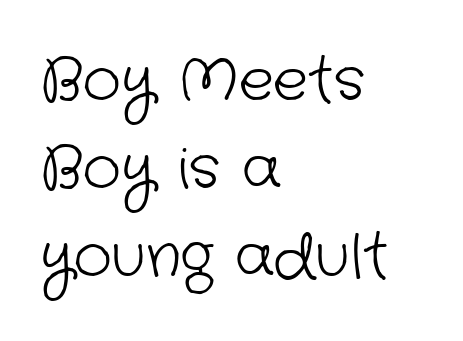
The passage shown stacks its lines at a standard gap. These glyphs show unthickened strokes, regular width or finer. These lines are rendered in a variable-pitch font. Does the type have serifs? No, each stem ends abruptly. The horizontal fit of the characters is conventional and even.
